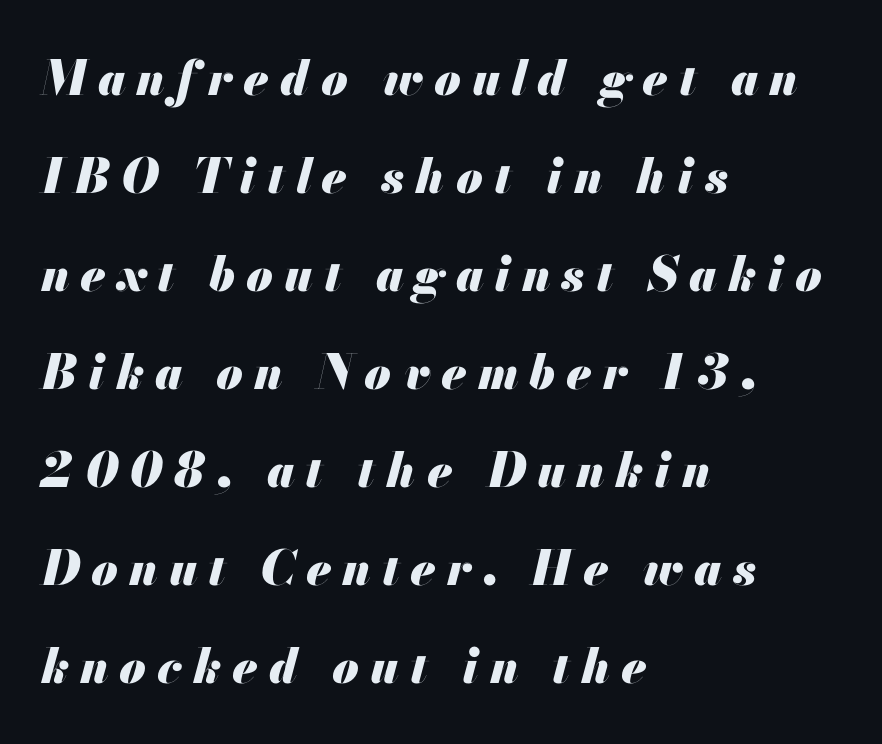
{"italic": "yes", "lean": "right", "slant_degrees": 13, "bold": "yes", "weight": "heavy", "width": "normal", "stroke_contrast": "medium", "x_height": "small", "monospaced": "no", "underline": "no", "align": "left", "line_spacing": "loose", "line_spacing_ratio": 2.04, "letter_spacing": "wide", "letter_spacing_em": 0.23, "glyph_px": 48}
